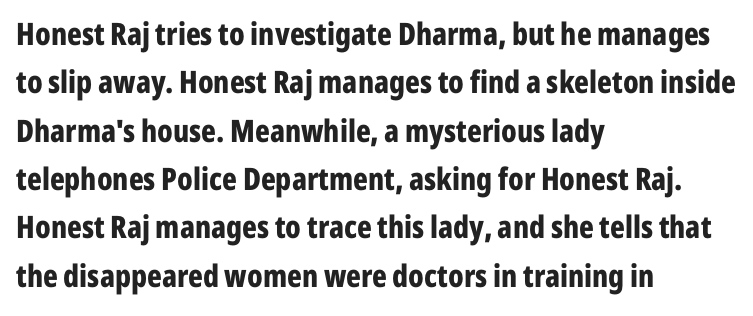
Which margin do the lines hug? The left one — the right edge is uneven. Only glyphs here, with clear space below each row. Tall strokes in this sample are plumb rather than angled. The characters display no serif detailing; their extremities are plain.
